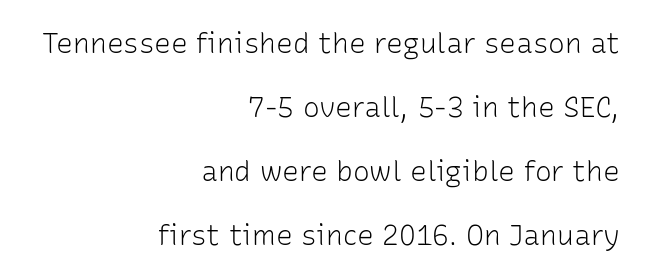
{"serif": "no", "italic": "no", "bold": "no", "weight": "light", "width": "normal", "stroke_contrast": "low", "x_height": "medium", "monospaced": "no", "underline": "no", "align": "right", "line_spacing": "loose", "line_spacing_ratio": 2.28, "letter_spacing": "normal", "letter_spacing_em": 0.0, "glyph_px": 28}
